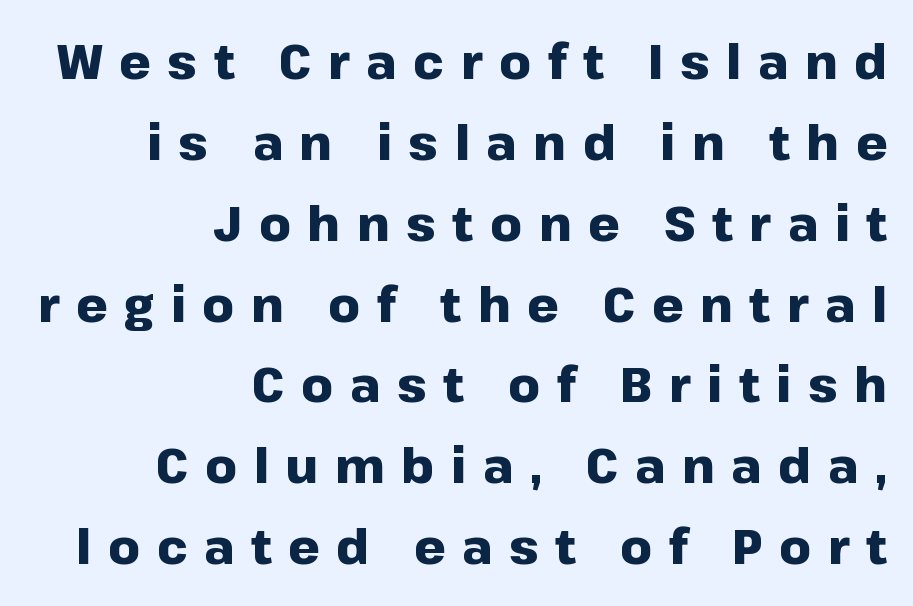
{"serif": "no", "italic": "no", "bold": "yes", "weight": "heavy", "width": "normal", "stroke_contrast": "low", "x_height": "medium", "monospaced": "no", "underline": "no", "align": "right", "line_spacing": "normal", "line_spacing_ratio": 1.65, "letter_spacing": "wide", "letter_spacing_em": 0.34, "glyph_px": 49}
